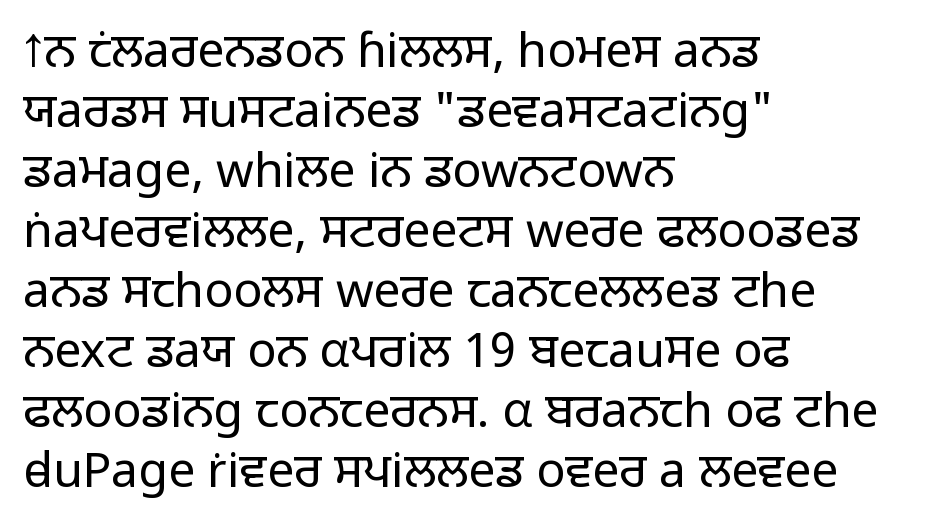
The block of text has a typical density, with ordinary space between rows. Check the space under the baseline: it is left empty. Stems and bowls with no extra thickness — not bold. Inter-character spacing is left at the font's built-in metrics. The face used here is a sans, in the tradition of grotesques and geometrics. Visually the block forms a straight wall on the left and a jagged coastline on the right.
